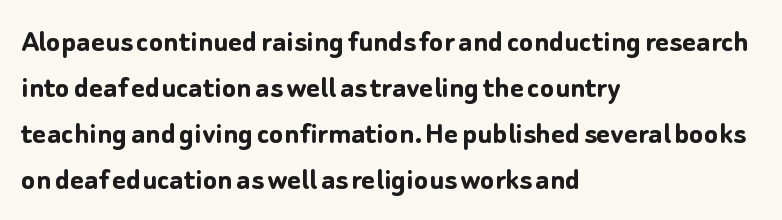
Varying glyph widths throughout — classic text-font behaviour. The rendering anchors every line to the left-hand side. Nobody touched the tracking dial on this one. Ordinary non-slanted type is in use. This block has exactly the height ordinary leading produces. Does the type have serifs? No, each stem ends abruptly.
